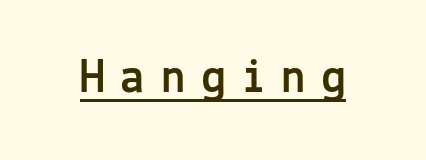
Q: Is the text italic (slanted)? A: No, it is upright.
Q: Is the typeface a serif or a sans-serif typeface? A: Sans-serif.
Q: Is the text underlined? A: Yes.
Q: Is the spacing between letters normal or unusually wide? A: Unusually wide.
Q: Width (condensed, normal, or wide)? A: Normal.
Q: x-height? A: Medium.
Q: Monospaced? A: Yes.
